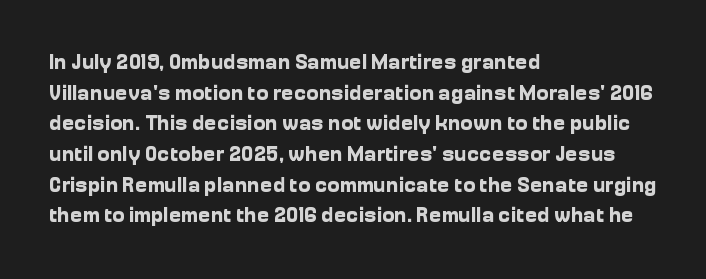
The image shows 21 px bold type, upright; set left-aligned, normal line spacing (1.46x), normal letter spacing, not underlined.
